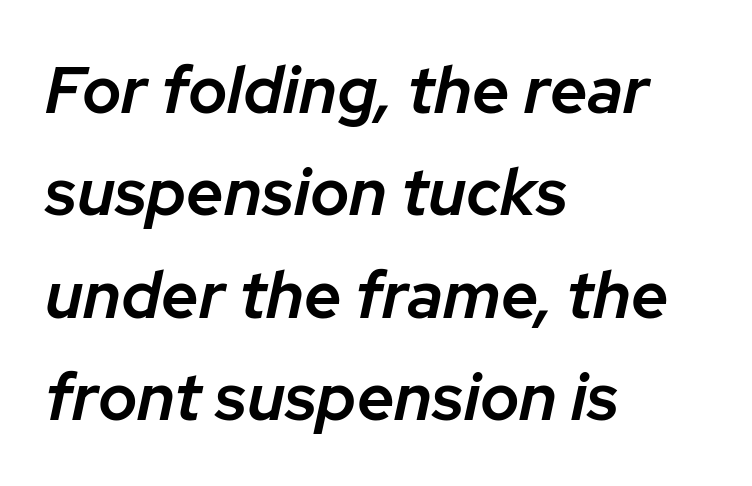
The image shows 66 px semibold type, italic (leaning right); set left-aligned, normal line spacing (1.55x), normal letter spacing, not underlined; low stroke contrast and a medium x-height.
